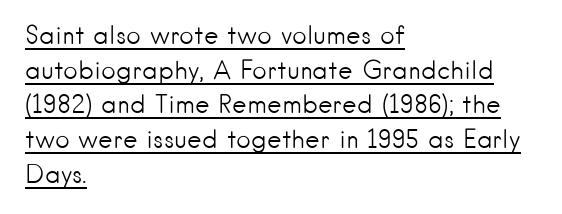
{"italic": "no", "bold": "no", "underline": "yes", "align": "left", "line_spacing": "normal", "line_spacing_ratio": 1.39, "letter_spacing": "normal", "letter_spacing_em": 0.0, "glyph_px": 25}
